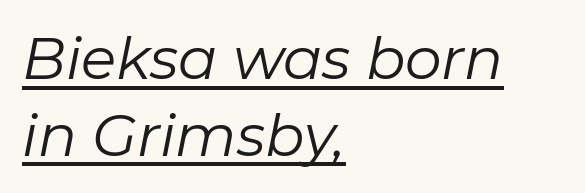
The image shows 58 px regular-weight type, italic (leaning right); set left-aligned, normal line spacing (1.32x), normal letter spacing, underlined; low stroke contrast and a medium x-height.
